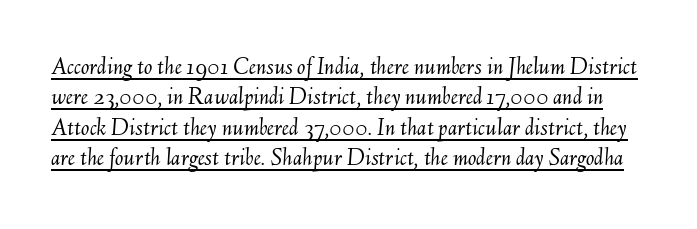
{"italic": "yes", "lean": "right", "slant_degrees": 6, "bold": "no", "underline": "yes", "line_spacing_ratio": 1.22, "letter_spacing": "normal", "letter_spacing_em": 0.0, "glyph_px": 25}
